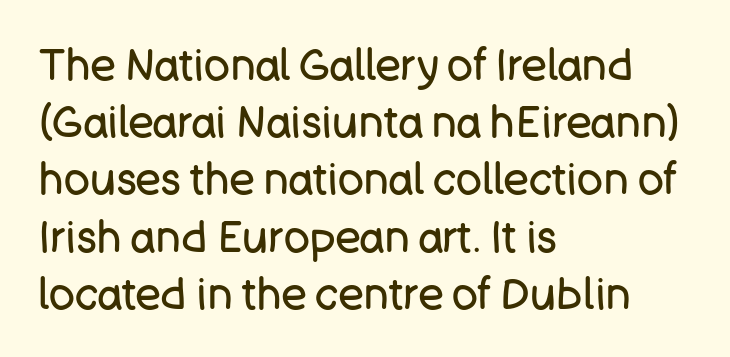
Spacing verdict: proportional, widths tailored to each character. The line-height multiplier appears to be the usual default. Which margin do the lines hug? The left one — the right edge is uneven. Notice how the stems are strictly vertical — no italics here. Letter spacing: default. The characters display no serif detailing; their extremities are plain.
